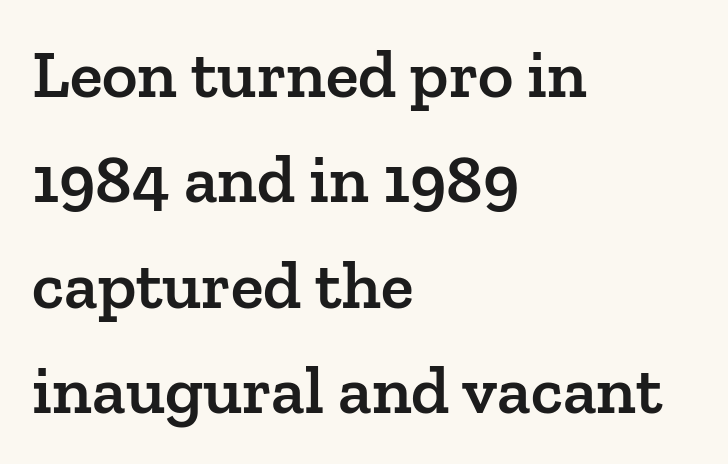
Words float on clear page, feet unadorned. The type family on display is of the serif kind. The space between consecutive lines is moderate. Short and long lines alike share a common starting point at left. On the weight axis this lands at semibold, roughly 600.
